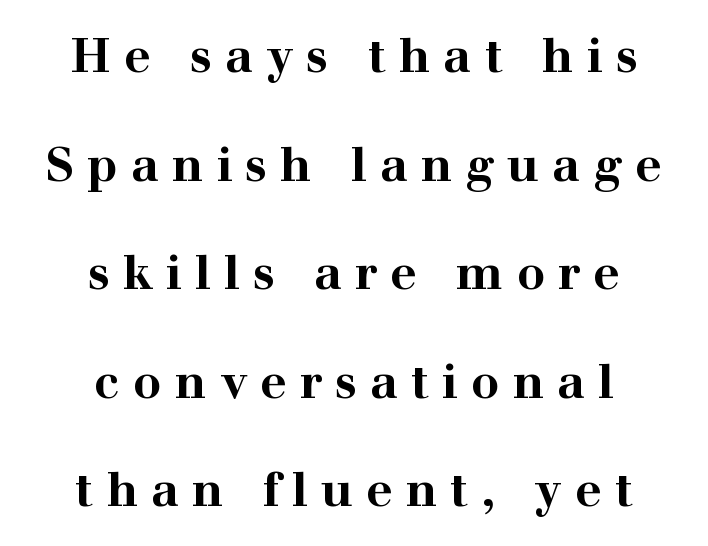
Q: Is the text bold? A: Yes.
Q: Is the text italic (slanted)? A: No, it is upright.
Q: Is the typeface a serif or a sans-serif typeface? A: Serif.
Q: Is the text underlined? A: No.
Q: How is the paragraph aligned? A: Centered.
Q: Is the spacing between letters normal or unusually wide? A: Unusually wide.
Q: Is the spacing between lines tight, normal or loose? A: Loose.
Q: Width (condensed, normal, or wide)? A: Wide.
Q: Stroke contrast? A: High.
Q: x-height? A: Medium.
Q: Monospaced? A: No.
